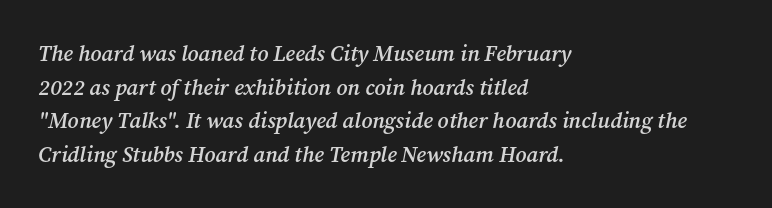
The image shows 22 px text type, italic (leaning right); set left-aligned, normal line spacing (1.53x), normal letter spacing, not underlined.
